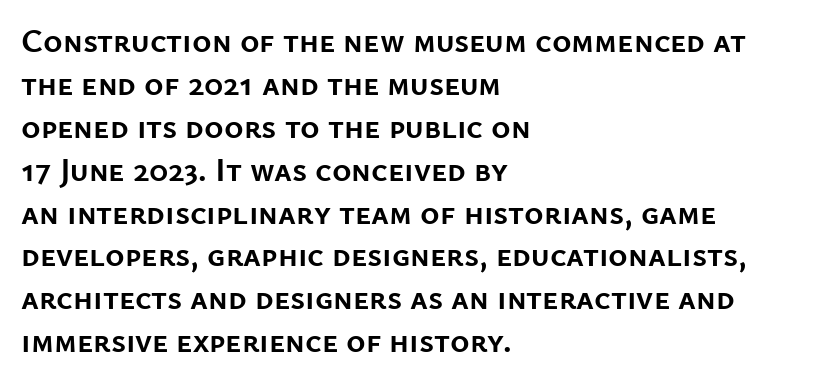
{"serif": "no", "italic": "no", "bold": "yes", "weight": "semibold", "width": "normal", "stroke_contrast": "low", "x_height": "medium", "monospaced": "no", "underline": "no", "align": "left", "line_spacing": "normal", "line_spacing_ratio": 1.3, "letter_spacing": "normal", "letter_spacing_em": 0.0, "glyph_px": 33}
